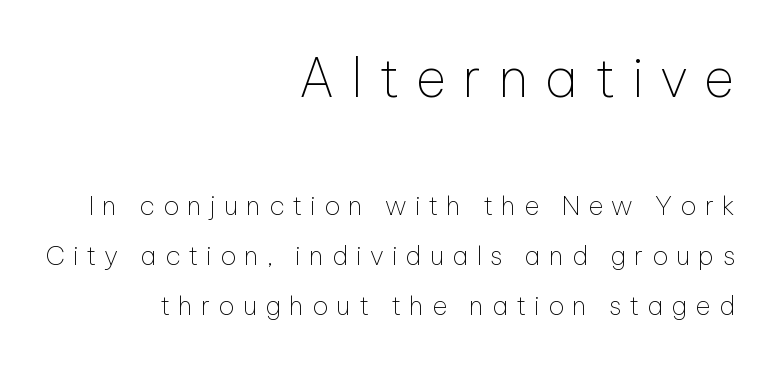
Q: Is the text bold? A: No.
Q: Is the text italic (slanted)? A: No, it is upright.
Q: Is the typeface a serif or a sans-serif typeface? A: Sans-serif.
Q: Is the text underlined? A: No.
Q: How is the paragraph aligned? A: Right-aligned.
Q: Is the spacing between letters normal or unusually wide? A: Unusually wide.
Q: Is the spacing between lines tight, normal or loose? A: Loose.
Q: Which block of text is set in a larger size, the first (top) or the second (bottom)? A: The first (top) one.
Q: Width (condensed, normal, or wide)? A: Normal.
Q: Stroke contrast? A: Low.
Q: x-height? A: Medium.
Q: Monospaced? A: No.
